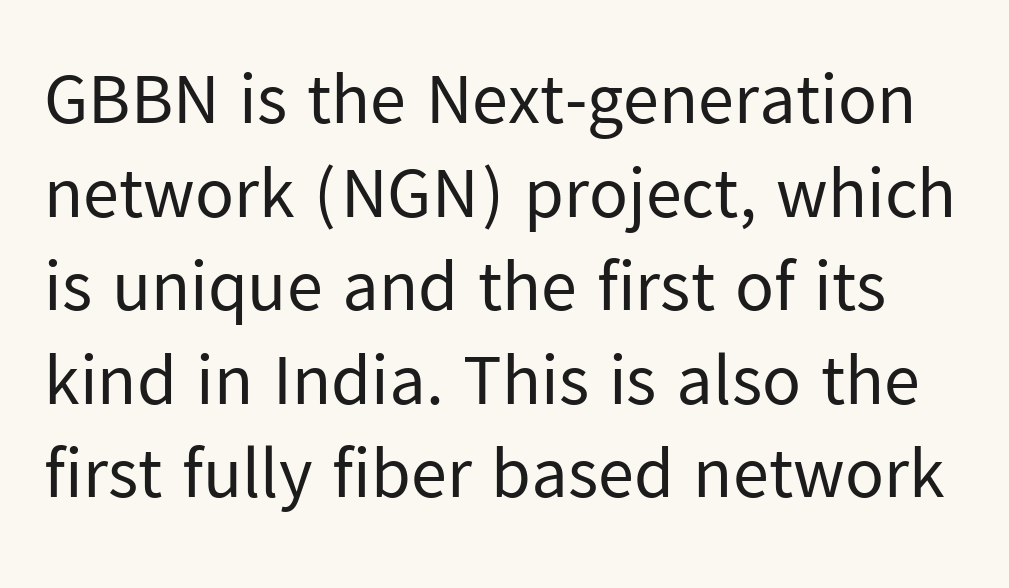
{"serif": "no", "italic": "no", "bold": "no", "weight": "regular", "width": "normal", "stroke_contrast": "low", "x_height": "medium", "monospaced": "no", "underline": "no", "line_spacing": "normal", "line_spacing_ratio": 1.3, "letter_spacing": "normal", "letter_spacing_em": 0.0, "glyph_px": 72}
